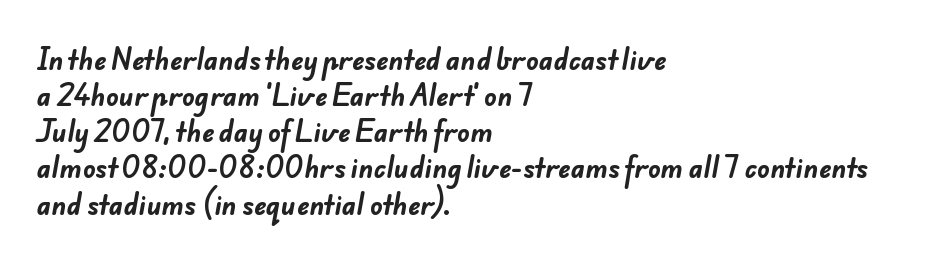
Observe the ordinary spacing: letters are neighbours, not strangers. The sample has been set heavy, in full bold. The ragged edge is on the right, which tells us the setting is flush left. The block of text has a typical density, with ordinary space between rows.
